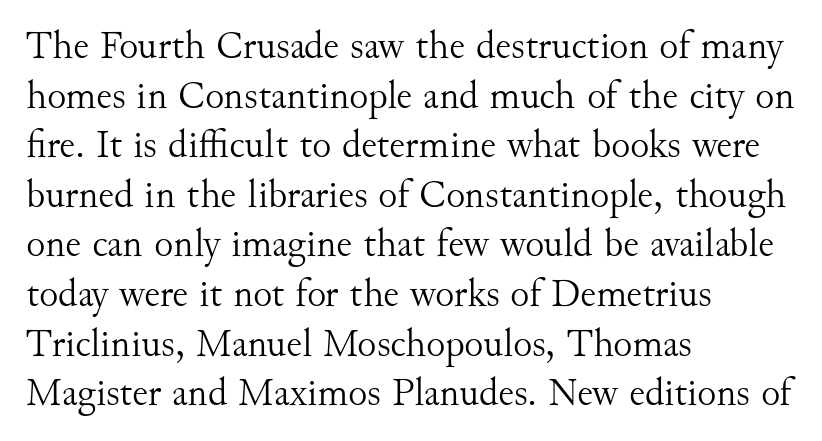
Q: Is the text bold? A: No.
Q: Is the text italic (slanted)? A: No, it is upright.
Q: Is the typeface a serif or a sans-serif typeface? A: Serif.
Q: Is the text underlined? A: No.
Q: How is the paragraph aligned? A: Left-aligned.
Q: Is the spacing between letters normal or unusually wide? A: Normal.
Q: Width (condensed, normal, or wide)? A: Normal.
Q: Stroke contrast? A: Medium.
Q: x-height? A: Small.
Q: Monospaced? A: No.
